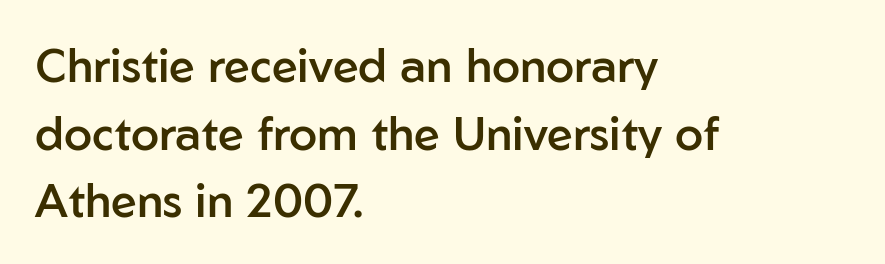
Spacing verdict: proportional, widths tailored to each character. Quick note: not italic, upright. Does the copy run flush right? No — it runs flush left. The characters display no serif detailing; their extremities are plain. Letters rest on an invisible, unmarked baseline. Firm but not heavy-handed strokes: this text is semibold.
